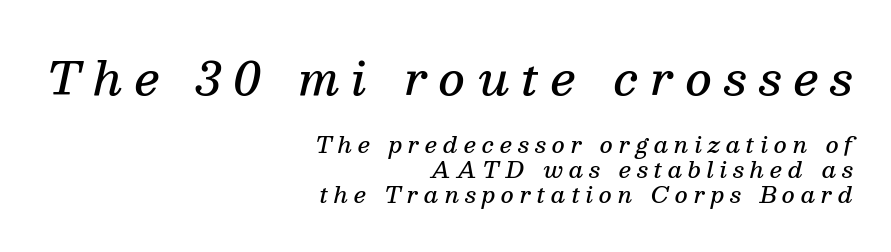
Weight check: semibold — heavier than regular, not quite bold. Has an underline been added? It has not. The initial chunk of copy outweighs the following chunk in type size. This block would grow much taller if given ordinary leading; it's compressed now.
